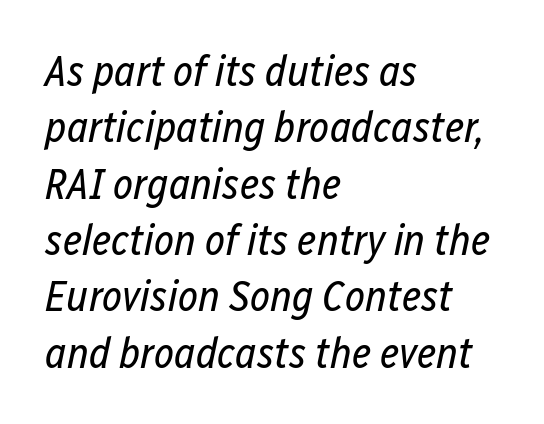
Q: Is the text bold? A: No.
Q: Is the text italic (slanted)? A: Yes, it leans right by about 12 degrees.
Q: Is the text underlined? A: No.
Q: How is the paragraph aligned? A: Left-aligned.
Q: Is the spacing between letters normal or unusually wide? A: Normal.
Q: Is the spacing between lines tight, normal or loose? A: Normal.
Q: Width (condensed, normal, or wide)? A: Condensed.
Q: Stroke contrast? A: Low.
Q: x-height? A: Medium.
Q: Monospaced? A: No.
